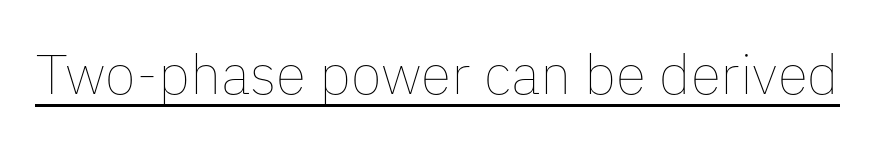
Q: Is the text bold? A: No.
Q: Is the text italic (slanted)? A: No, it is upright.
Q: Is the text underlined? A: Yes.
Q: Is the spacing between letters normal or unusually wide? A: Normal.
Q: Width (condensed, normal, or wide)? A: Normal.
Q: Stroke contrast? A: Low.
Q: x-height? A: Medium.
Q: Monospaced? A: No.
